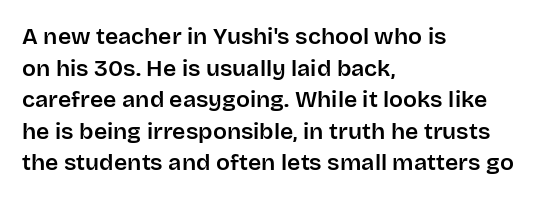
{"italic": "no", "underline": "no", "align": "left", "line_spacing": "normal", "line_spacing_ratio": 1.37, "letter_spacing": "normal", "letter_spacing_em": 0.0, "glyph_px": 23}
